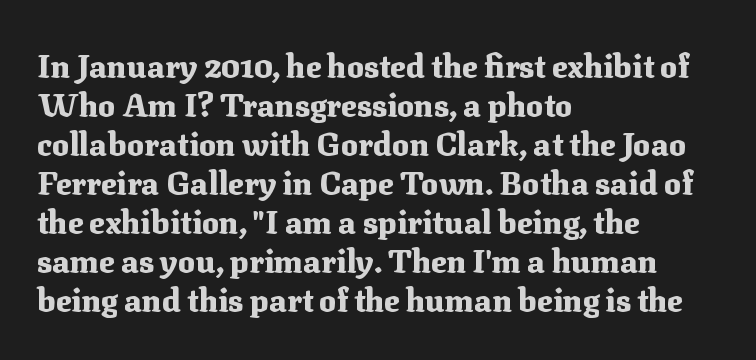
Tracking value appears to be zero — textbook default spacing. Anything drawn beneath the words? Only blank space. Each letter keeps its own natural width here, so spacing adapts to shape. Letterform terminals end in serifs throughout the passage.
